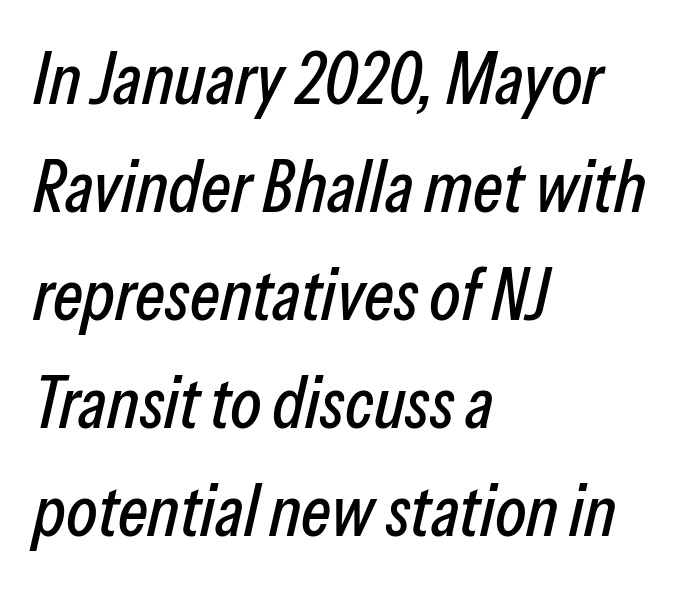
{"italic": "yes", "lean": "right", "slant_degrees": 13, "width": "condensed", "stroke_contrast": "low", "x_height": "medium", "monospaced": "no", "underline": "no", "align": "left", "line_spacing": "normal", "line_spacing_ratio": 1.5, "letter_spacing": "normal", "letter_spacing_em": 0.0, "glyph_px": 72}
